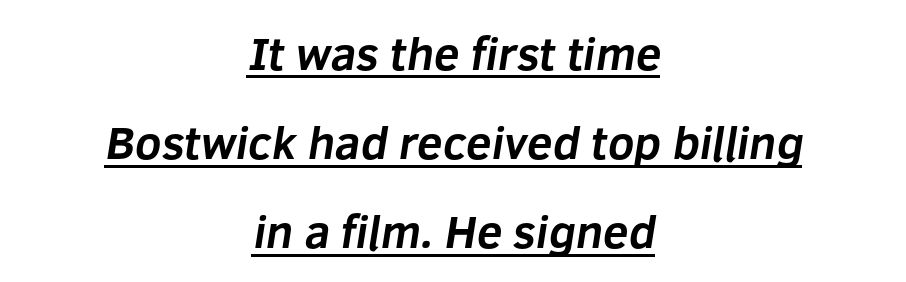
{"serif": "no", "bold": "yes", "weight": "bold", "width": "normal", "stroke_contrast": "low", "x_height": "medium", "monospaced": "no", "underline": "yes", "align": "center", "line_spacing": "loose", "line_spacing_ratio": 1.94, "letter_spacing": "normal", "letter_spacing_em": 0.0, "glyph_px": 46}
